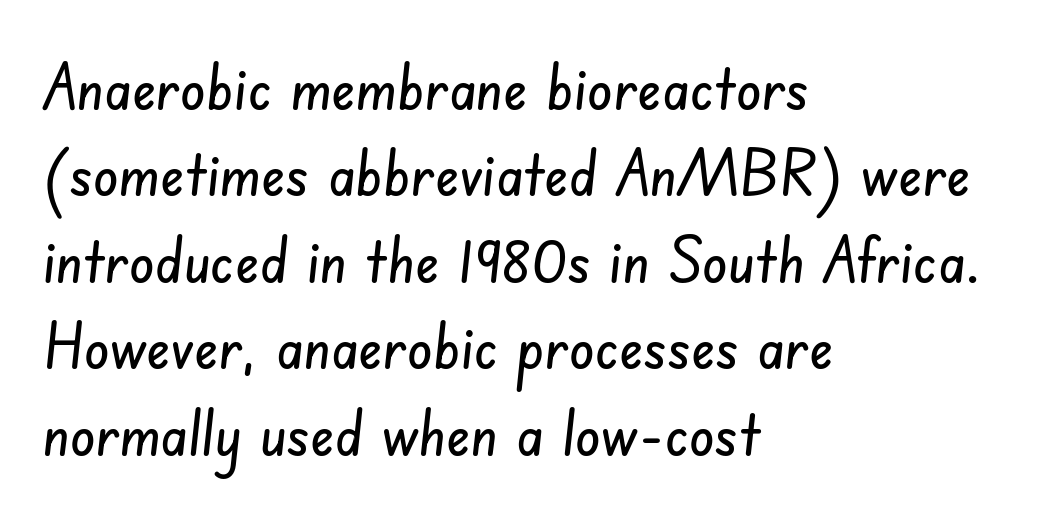
The image shows 64 px condensed sans-serif type; set left-aligned, normal line spacing (1.35x), normal letter spacing, not underlined; low stroke contrast and a small x-height.
